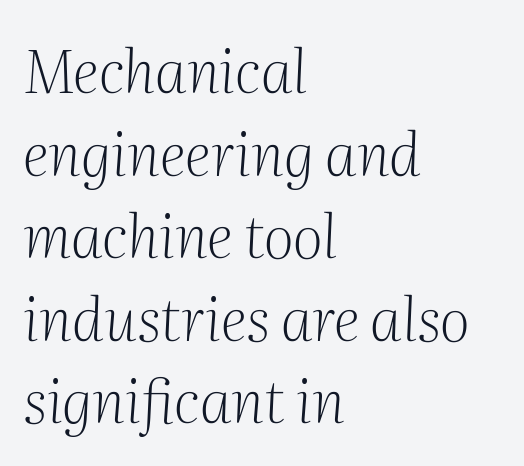
{"serif": "yes", "italic": "yes", "lean": "right", "slant_degrees": 2, "bold": "no", "weight": "light", "width": "normal", "stroke_contrast": "medium", "x_height": "medium", "monospaced": "no", "underline": "no", "align": "left", "line_spacing": "normal", "line_spacing_ratio": 1.4, "letter_spacing": "normal", "letter_spacing_em": 0.0, "glyph_px": 59}
